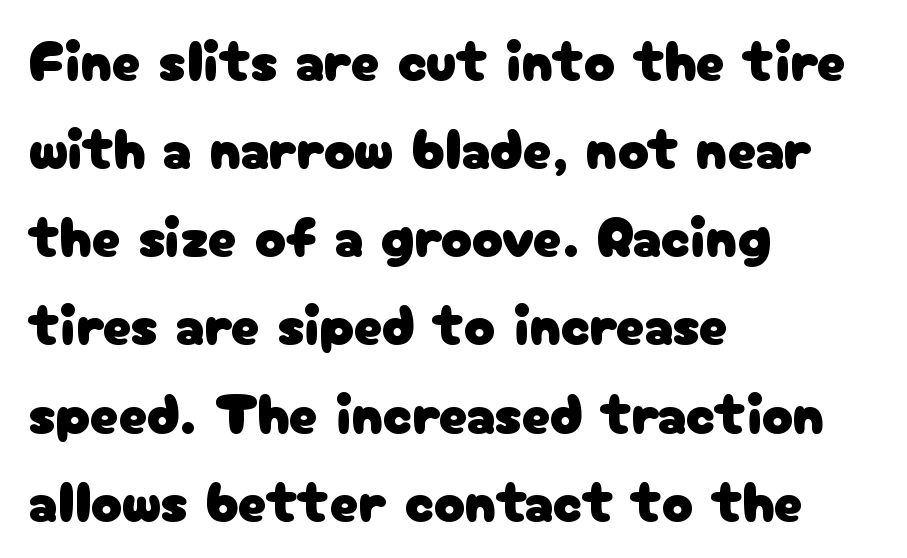
{"serif": "no", "italic": "no", "width": "normal", "stroke_contrast": "low", "x_height": "medium", "monospaced": "no", "underline": "no", "align": "left", "line_spacing": "normal", "line_spacing_ratio": 1.52, "letter_spacing": "normal", "letter_spacing_em": 0.0, "glyph_px": 58}
